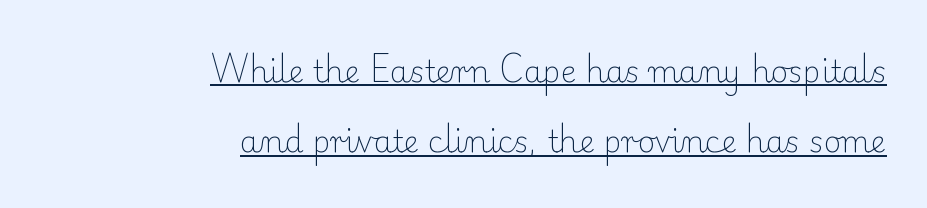
Notice how a bar underscores the lettering throughout. Tracking here is standard; glyphs follow each other at the usual distance. Horizontal alignment here is rightward, an uncommon choice for prose. This block would shrink considerably if given ordinary leading; it's expanded now. Posture: vertical. The type family on display is of the serif kind.
